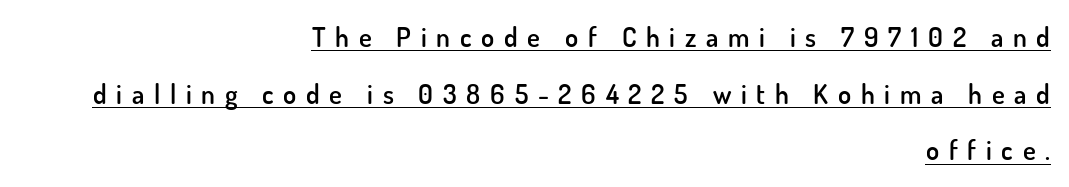
Regarding leading, the lines here are spaced well apart. This is the in-between weight designers call semibold or demi. The passage is arranged like a letterhead date or caption credit — flush right. Here the glyphs are tracked loosely, breaking word shapes into spaced letters.
